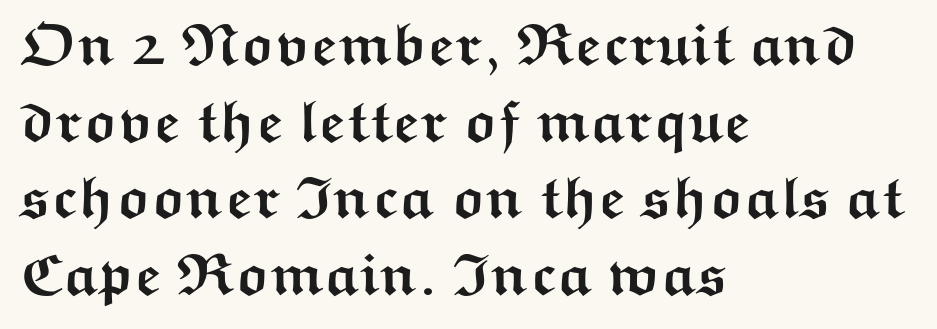
The image shows 59 px semibold, wide sans-serif type, upright; set left-aligned, normal line spacing (1.3x), normal letter spacing, not underlined; medium stroke contrast and a medium x-height.
